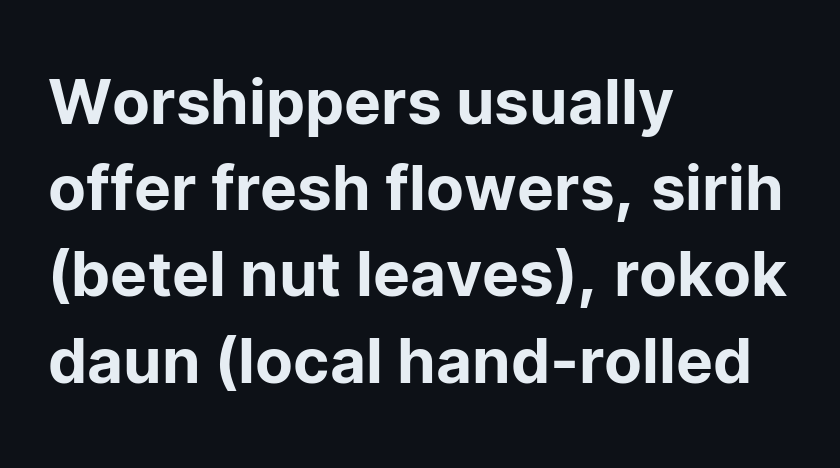
{"serif": "no", "italic": "no", "width": "normal", "stroke_contrast": "low", "x_height": "medium", "monospaced": "no", "underline": "no", "align": "left", "line_spacing": "normal", "line_spacing_ratio": 1.39, "letter_spacing": "normal", "letter_spacing_em": 0.0, "glyph_px": 62}
